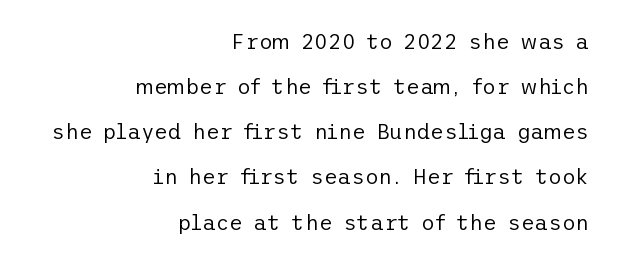
{"italic": "no", "bold": "no", "underline": "no", "align": "right", "line_spacing": "loose", "line_spacing_ratio": 2.15, "letter_spacing": "normal", "letter_spacing_em": 0.0, "glyph_px": 21}
